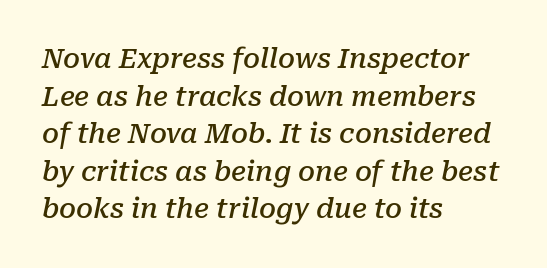
The image shows 27 px text type, italic (leaning right); set left-aligned, normal line spacing (1.39x), normal letter spacing, not underlined.
